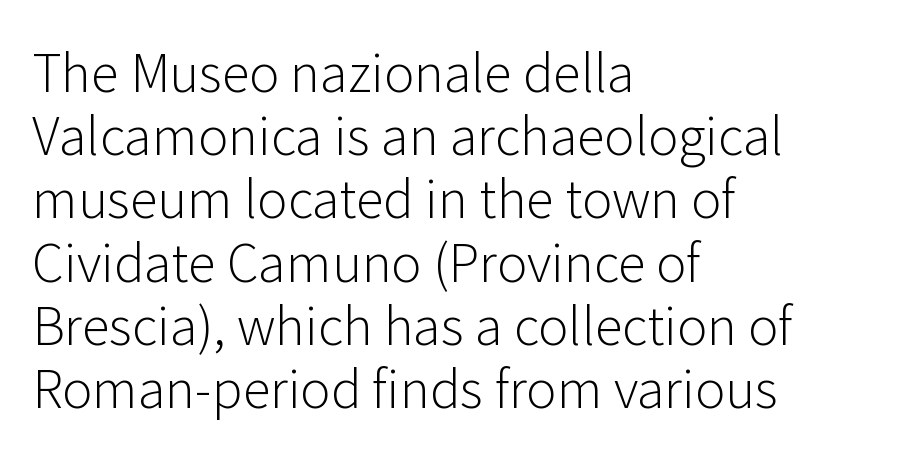
The image shows 51 px light sans-serif type, upright; set left-aligned, line spacing 1.24x, normal letter spacing, not underlined; low stroke contrast and a medium x-height.
